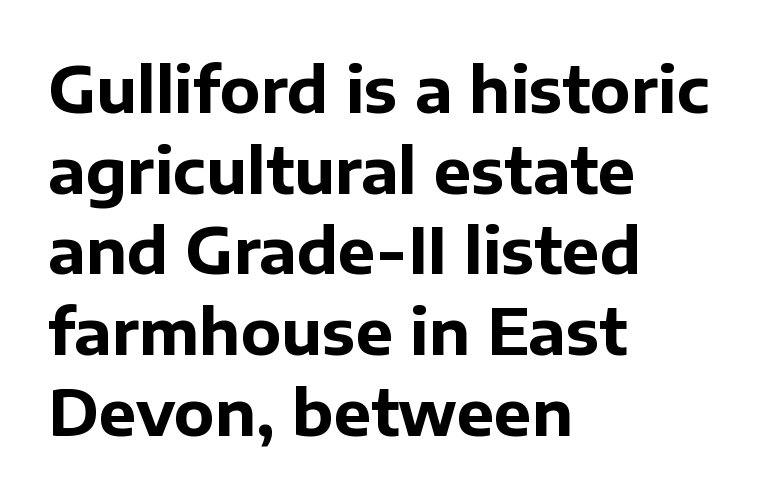
The image shows 63 px bold sans-serif type, upright; set left-aligned, normal line spacing (1.28x), normal letter spacing, not underlined; low stroke contrast and a medium x-height.
